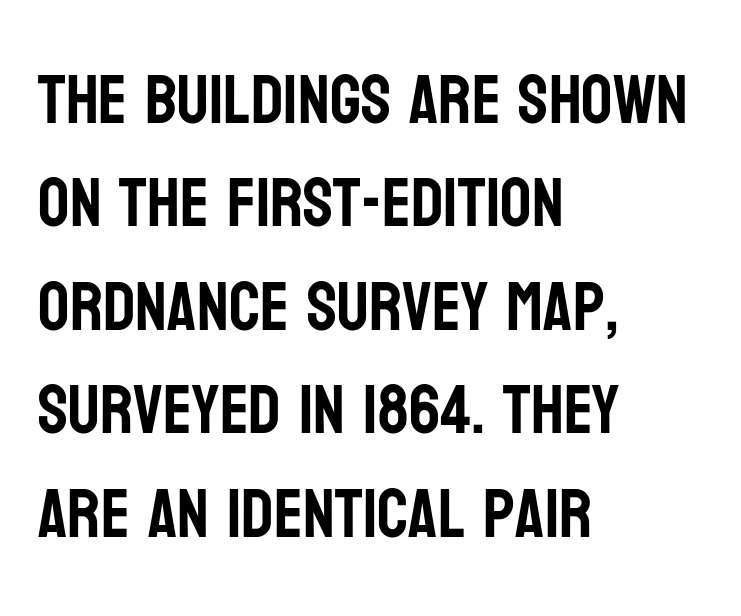
{"serif": "no", "italic": "no", "width": "condensed", "stroke_contrast": "low", "x_height": "large", "monospaced": "no", "underline": "no", "align": "left", "line_spacing": "normal", "line_spacing_ratio": 1.5, "letter_spacing": "normal", "letter_spacing_em": 0.0, "glyph_px": 69}
